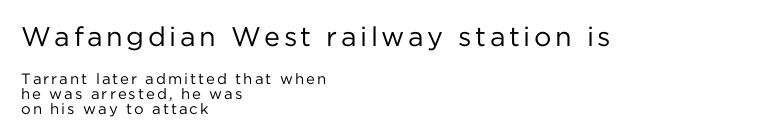
The image shows 27 px text type, upright; set left-aligned, tight line spacing (1.0x), not underlined; the first (top) block is 1.8x larger.
